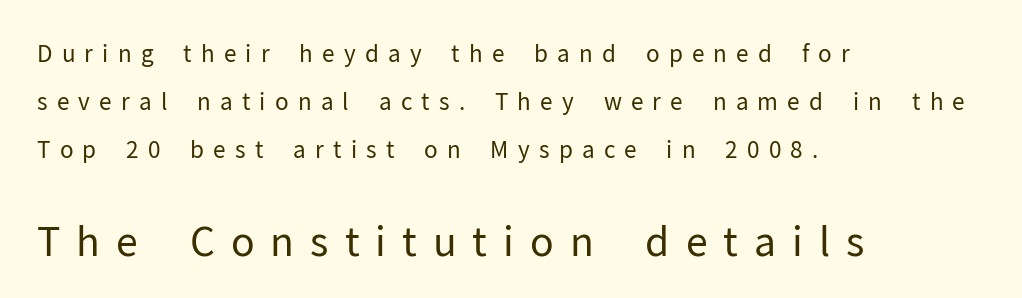
The image shows 40 px regular-weight sans-serif type, upright; set left-aligned, loose line spacing (2.08x), unusually wide letter spacing (+0.4 em), not underlined; the second (bottom) block is 1.74x larger; low stroke contrast and a medium x-height.
